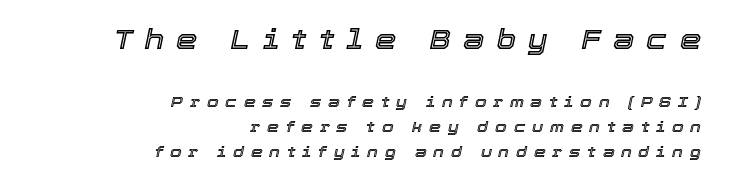
The image shows 27 px text type, italic (leaning right); set right-aligned, normal line spacing (1.67x), unusually wide letter spacing (+0.45 em), not underlined; the first (top) block is 1.8x larger.
